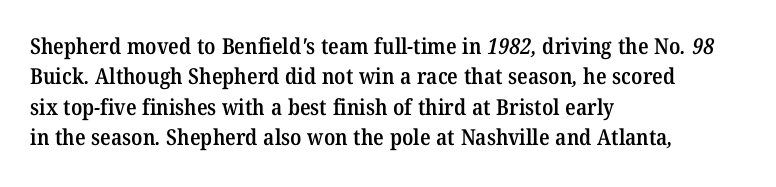
Q: Is the text bold? A: Semi-bold.
Q: Is the text underlined? A: No.
Q: How is the paragraph aligned? A: Left-aligned.
Q: Is the spacing between letters normal or unusually wide? A: Normal.
Q: Is the spacing between lines tight, normal or loose? A: Normal.
